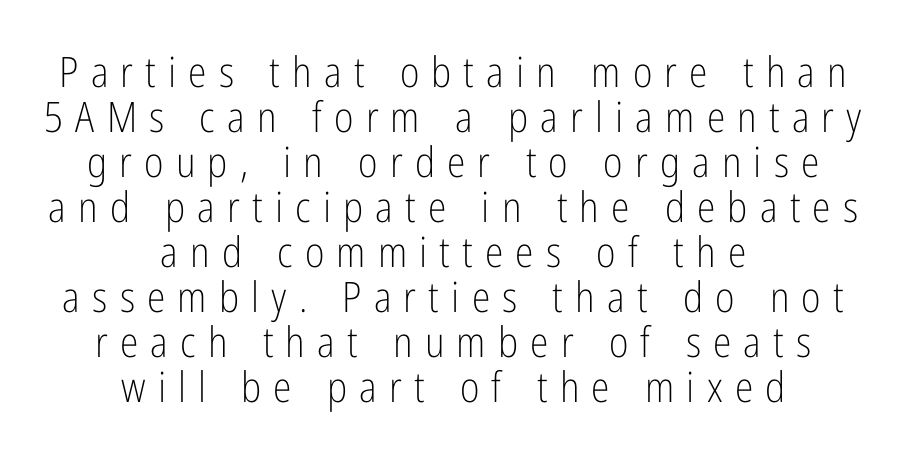
{"serif": "no", "italic": "no", "bold": "no", "weight": "light", "width": "condensed", "stroke_contrast": "low", "x_height": "medium", "monospaced": "no", "underline": "no", "align": "center", "line_spacing": "tight", "line_spacing_ratio": 1.07, "letter_spacing": "wide", "letter_spacing_em": 0.29, "glyph_px": 42}
